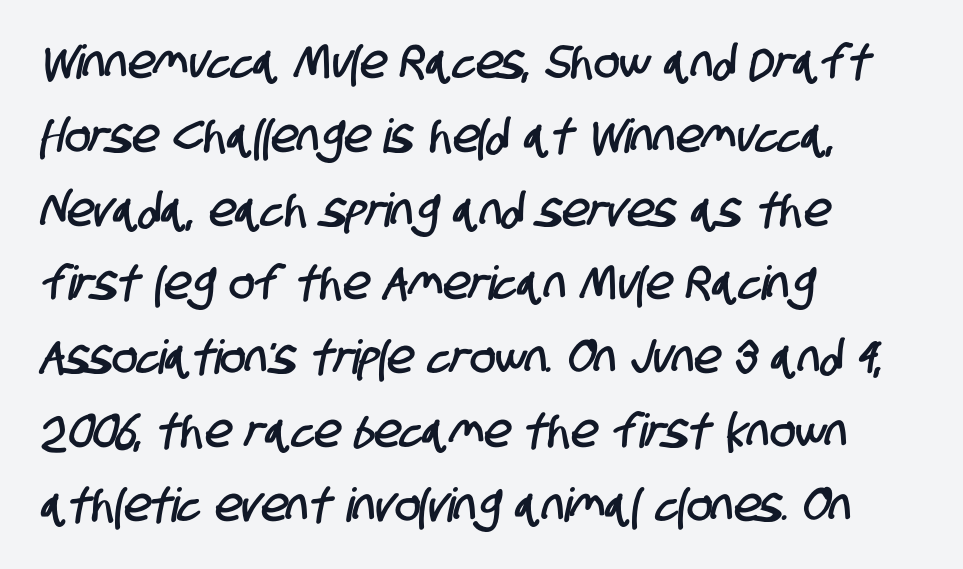
Q: Is the typeface a serif or a sans-serif typeface? A: Sans-serif.
Q: Is the text underlined? A: No.
Q: How is the paragraph aligned? A: Left-aligned.
Q: Is the spacing between letters normal or unusually wide? A: Normal.
Q: Is the spacing between lines tight, normal or loose? A: Normal.
Q: Width (condensed, normal, or wide)? A: Condensed.
Q: Stroke contrast? A: Low.
Q: x-height? A: Large.
Q: Monospaced? A: No.
